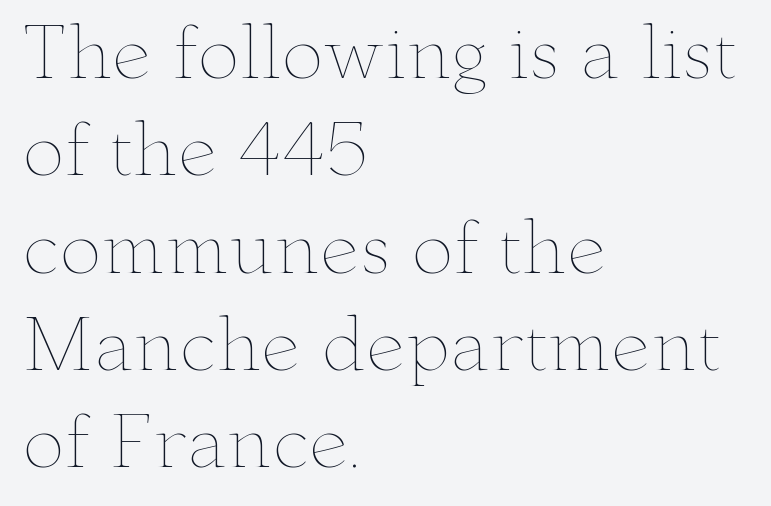
Q: Is the text bold? A: No.
Q: Is the text italic (slanted)? A: No, it is upright.
Q: Is the text underlined? A: No.
Q: How is the paragraph aligned? A: Left-aligned.
Q: Is the spacing between letters normal or unusually wide? A: Normal.
Q: Is the spacing between lines tight, normal or loose? A: Normal.
Q: Width (condensed, normal, or wide)? A: Wide.
Q: Stroke contrast? A: Low.
Q: x-height? A: Small.
Q: Monospaced? A: No.
